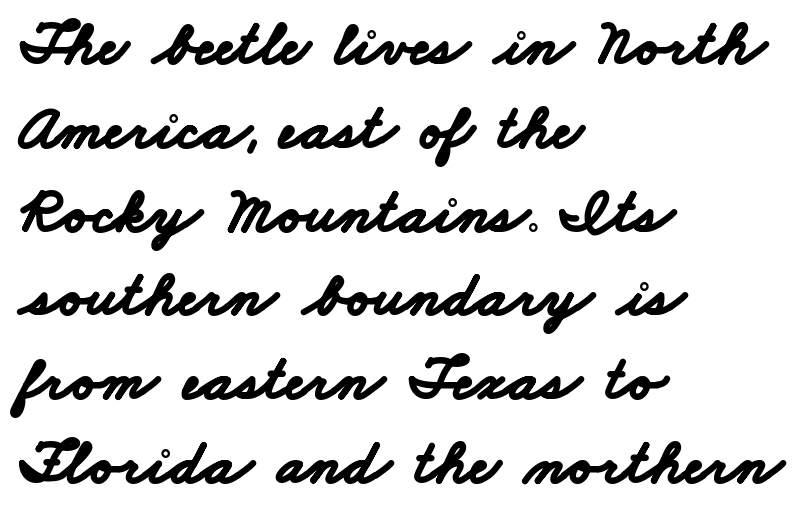
Q: Is the text bold? A: Yes.
Q: Is the typeface a serif or a sans-serif typeface? A: Sans-serif.
Q: Is the text underlined? A: No.
Q: How is the paragraph aligned? A: Left-aligned.
Q: Is the spacing between letters normal or unusually wide? A: Normal.
Q: Is the spacing between lines tight, normal or loose? A: Normal.
Q: Width (condensed, normal, or wide)? A: Wide.
Q: Stroke contrast? A: Low.
Q: x-height? A: Small.
Q: Monospaced? A: No.
